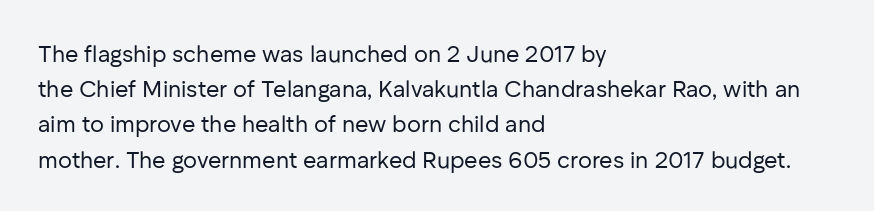
Q: Is the text bold? A: No.
Q: Is the text italic (slanted)? A: No, it is upright.
Q: Is the text underlined? A: No.
Q: How is the paragraph aligned? A: Left-aligned.
Q: Is the spacing between letters normal or unusually wide? A: Normal.
Q: Is the spacing between lines tight, normal or loose? A: Normal.
